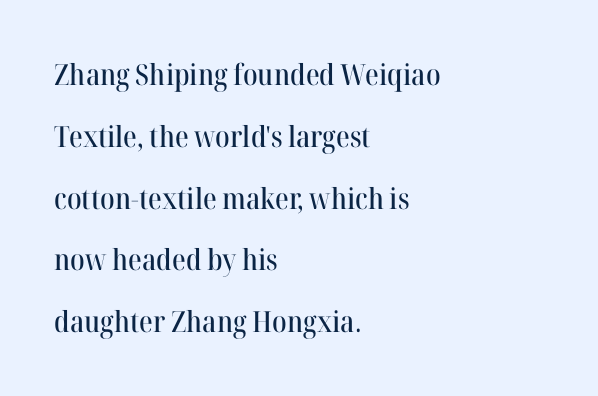
Honestly, the letter spacing is just normal — you wouldn't notice it. Summary of vertical rhythm: relaxed, with wide interline spacing. The text block is weighted toward the left margin, trailing off unevenly rightward. Does the lettering tilt? It doesn't — this is upright. Letterform terminals end in serifs throughout the passage.
